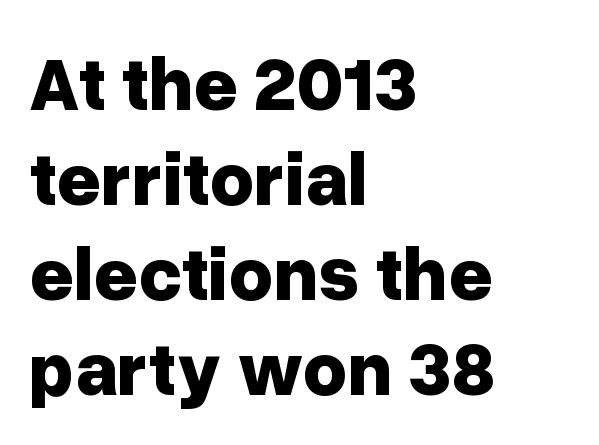
You could not count columns in this text — the font is proportionally spaced. The ragged edge is on the right, which tells us the setting is flush left. Serif or sans? Sans — the stroke terminals are bare. Quick note: not italic, upright.
